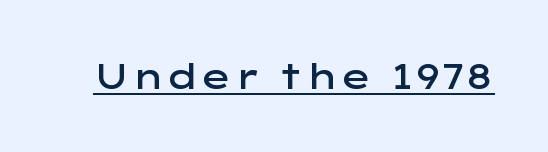
The image shows 35 px semibold, wide sans-serif type, upright; set normal letter spacing, underlined; low stroke contrast and a medium x-height.
